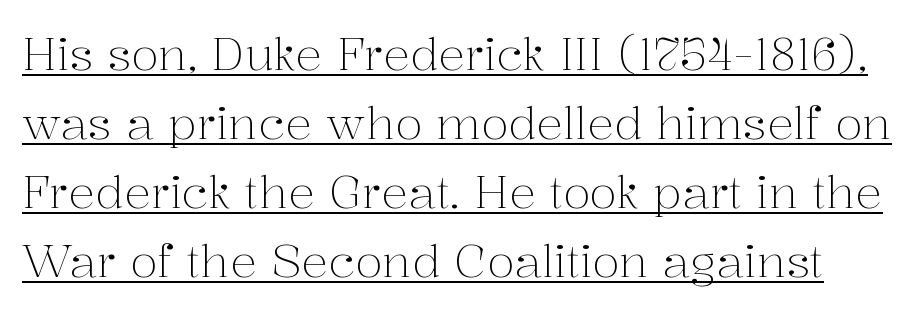
Spacing verdict: proportional, widths tailored to each character. Little horizontal feet cap the strokes, marking this as serif type. This is the regular roman posture of the typeface. Glance below the letters and you will spot a drawn line. In terms of letterspacing, this is plain default setting.
